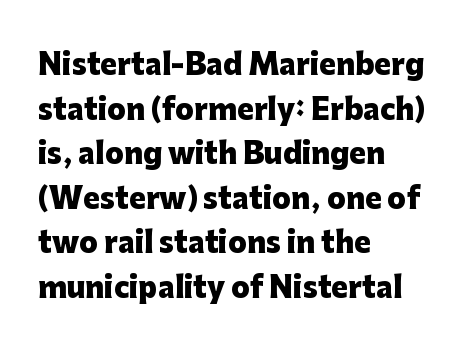
Q: Is the text bold? A: Yes.
Q: Is the text italic (slanted)? A: No, it is upright.
Q: Is the typeface a serif or a sans-serif typeface? A: Sans-serif.
Q: Is the text underlined? A: No.
Q: How is the paragraph aligned? A: Left-aligned.
Q: Is the spacing between letters normal or unusually wide? A: Normal.
Q: Is the spacing between lines tight, normal or loose? A: Normal.
Q: Width (condensed, normal, or wide)? A: Normal.
Q: Stroke contrast? A: Low.
Q: x-height? A: Medium.
Q: Monospaced? A: No.
